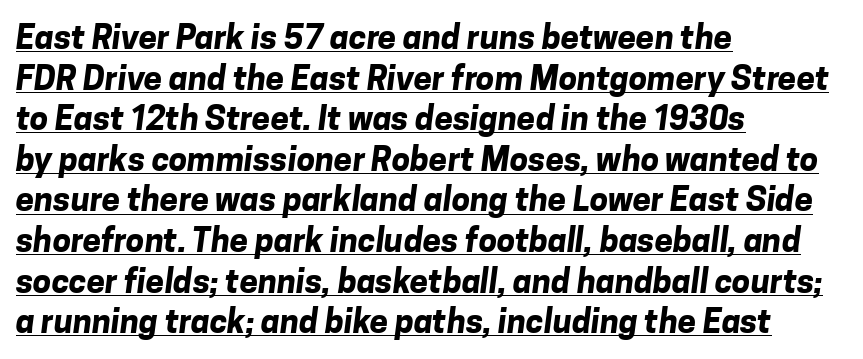
Q: Is the text bold? A: Yes.
Q: Is the typeface a serif or a sans-serif typeface? A: Sans-serif.
Q: Is the text underlined? A: Yes.
Q: How is the paragraph aligned? A: Left-aligned.
Q: Is the spacing between letters normal or unusually wide? A: Normal.
Q: Width (condensed, normal, or wide)? A: Normal.
Q: Stroke contrast? A: Low.
Q: x-height? A: Medium.
Q: Monospaced? A: No.
